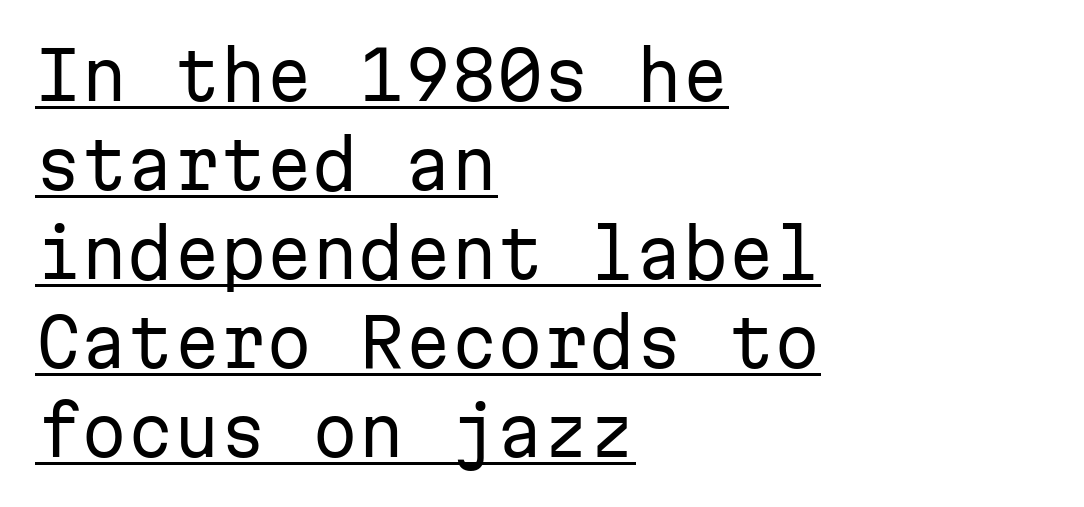
Q: Is the text bold? A: No.
Q: Is the text italic (slanted)? A: No, it is upright.
Q: Is the typeface a serif or a sans-serif typeface? A: Sans-serif.
Q: Is the text underlined? A: Yes.
Q: How is the paragraph aligned? A: Left-aligned.
Q: Is the spacing between letters normal or unusually wide? A: Normal.
Q: Is the spacing between lines tight, normal or loose? A: Normal.
Q: Width (condensed, normal, or wide)? A: Normal.
Q: Stroke contrast? A: Low.
Q: x-height? A: Medium.
Q: Monospaced? A: Yes.
